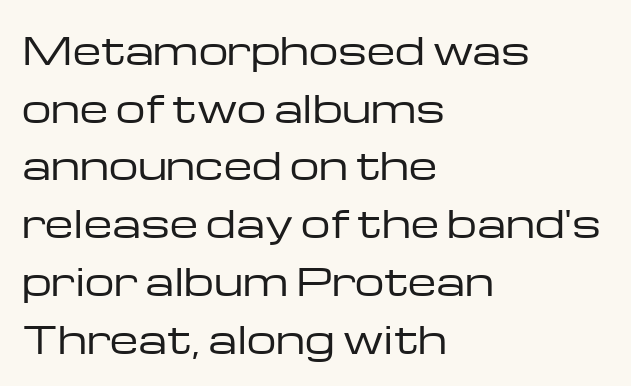
{"serif": "no", "italic": "no", "bold": "no", "weight": "regular", "width": "wide", "stroke_contrast": "low", "x_height": "medium", "monospaced": "no", "underline": "no", "align": "left", "line_spacing": "normal", "line_spacing_ratio": 1.56, "letter_spacing": "normal", "letter_spacing_em": 0.0, "glyph_px": 37}
